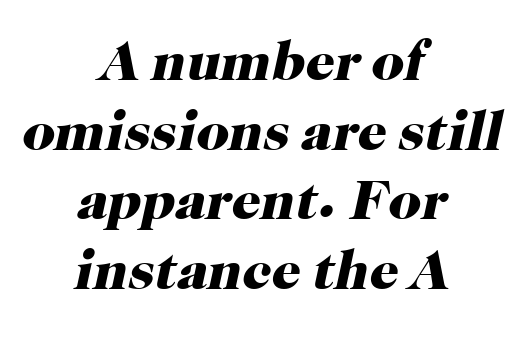
The image shows 57 px heavy serif type, italic (leaning right); set centered, line spacing 1.22x, normal letter spacing, not underlined; high stroke contrast and a medium x-height.
